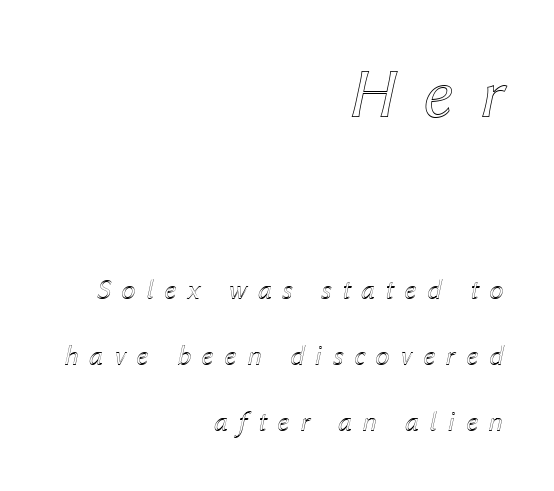
Decoration check: the copy has no underline. These lines stack with their right ends in a neat column. The emphasis by scale lands on block number one, above. A typesetter would call this proportional, since set widths differ per character. The vertical gap from one line to the next is large. Loose tracking; the words dissolve into strings of separated letters.
